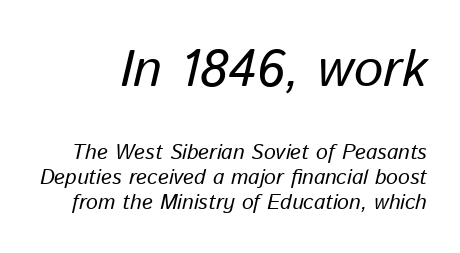
The image shows 52 px text type, italic (leaning right); set line spacing 1.2x, normal letter spacing, not underlined; the first (top) block is 2.48x larger; low stroke contrast and a medium x-height.
